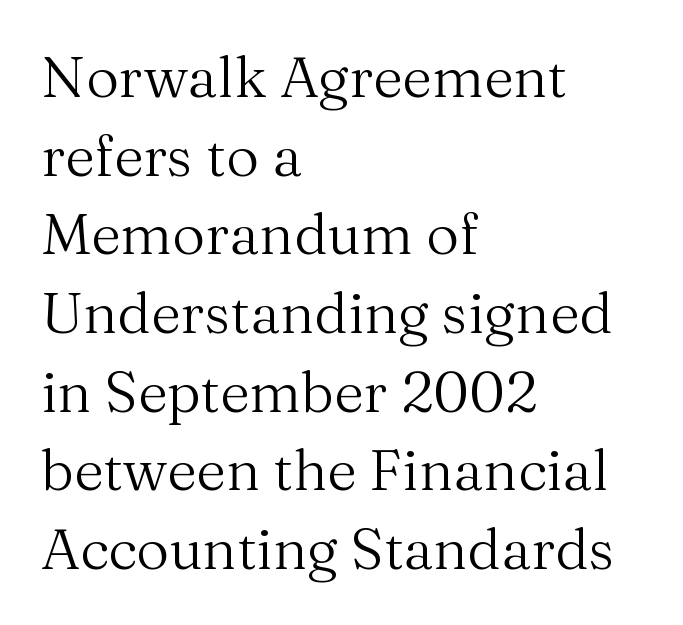
A quiet, ordinary-to-light weight characterises the typeface. Stroke terminals: seriffed. Whoever set this chose a conventional vertical rhythm. This rendering uses left alignment, leaving the right contour irregular. Varying glyph widths throughout — classic text-font behaviour.
